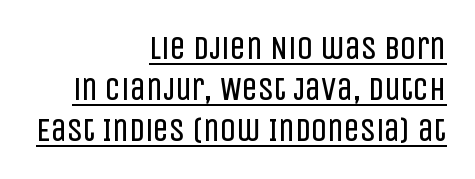
The image shows 32 px regular-weight, condensed sans-serif type, upright; set right-aligned, normal line spacing (1.28x), normal letter spacing, underlined; low stroke contrast and a large x-height.
